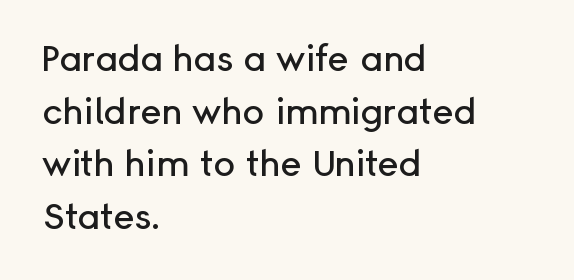
The image shows 36 px sans-serif type, upright; set left-aligned, normal line spacing (1.46x), normal letter spacing, not underlined; low stroke contrast and a medium x-height.
